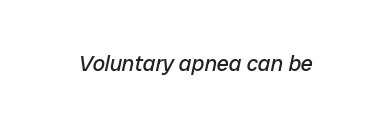
Compared with typical body copy, the letter spacing here is the same. Style check: oblique. Stems here are at most as thick as an everyday book face. Bare-footed words on every line.
